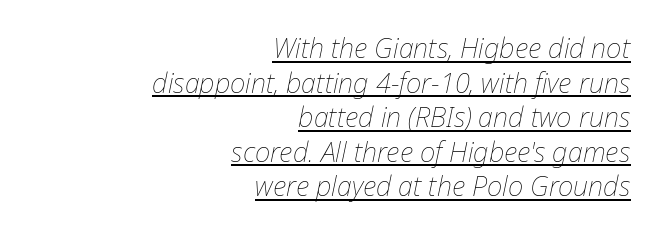
Q: Is the text bold? A: No.
Q: Is the text italic (slanted)? A: Yes, it leans right by about 12 degrees.
Q: Is the text underlined? A: Yes.
Q: How is the paragraph aligned? A: Right-aligned.
Q: Is the spacing between letters normal or unusually wide? A: Normal.
Q: Is the spacing between lines tight, normal or loose? A: Normal.
